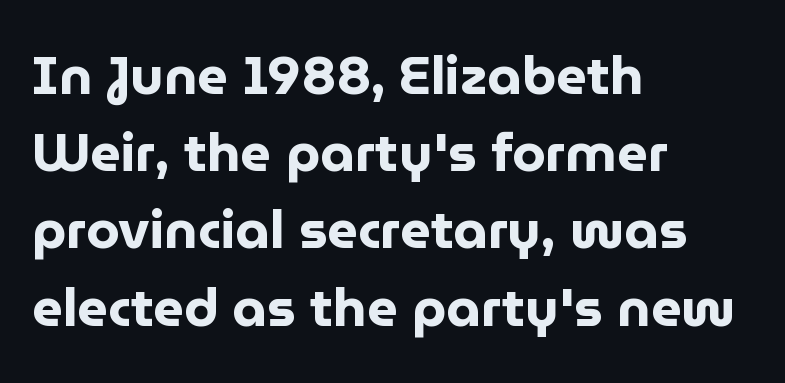
Q: Is the text bold? A: Yes.
Q: Is the text italic (slanted)? A: No, it is upright.
Q: Is the typeface a serif or a sans-serif typeface? A: Sans-serif.
Q: Is the text underlined? A: No.
Q: How is the paragraph aligned? A: Left-aligned.
Q: Is the spacing between letters normal or unusually wide? A: Normal.
Q: Is the spacing between lines tight, normal or loose? A: Normal.
Q: Width (condensed, normal, or wide)? A: Normal.
Q: Stroke contrast? A: Low.
Q: x-height? A: Medium.
Q: Monospaced? A: No.
